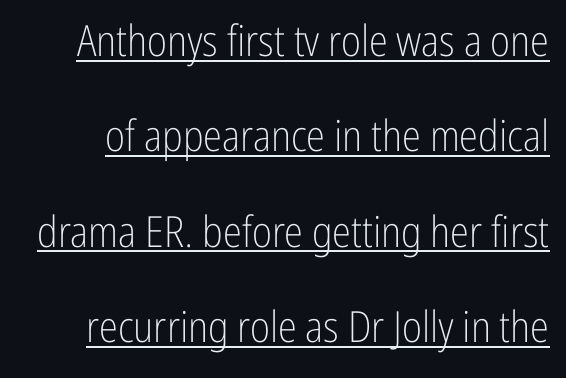
Q: Is the text bold? A: No.
Q: Is the text italic (slanted)? A: No, it is upright.
Q: Is the typeface a serif or a sans-serif typeface? A: Sans-serif.
Q: Is the text underlined? A: Yes.
Q: Is the spacing between letters normal or unusually wide? A: Normal.
Q: Is the spacing between lines tight, normal or loose? A: Loose.
Q: Width (condensed, normal, or wide)? A: Condensed.
Q: Stroke contrast? A: Low.
Q: x-height? A: Medium.
Q: Monospaced? A: No.
